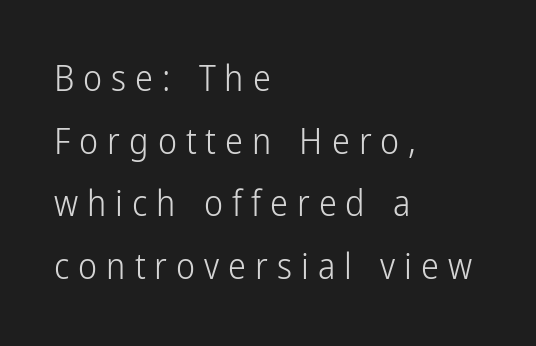
Q: Is the text bold? A: No.
Q: Is the text italic (slanted)? A: No, it is upright.
Q: Is the typeface a serif or a sans-serif typeface? A: Sans-serif.
Q: Is the text underlined? A: No.
Q: How is the paragraph aligned? A: Left-aligned.
Q: Is the spacing between letters normal or unusually wide? A: Unusually wide.
Q: Width (condensed, normal, or wide)? A: Condensed.
Q: Stroke contrast? A: Low.
Q: x-height? A: Medium.
Q: Monospaced? A: No.
